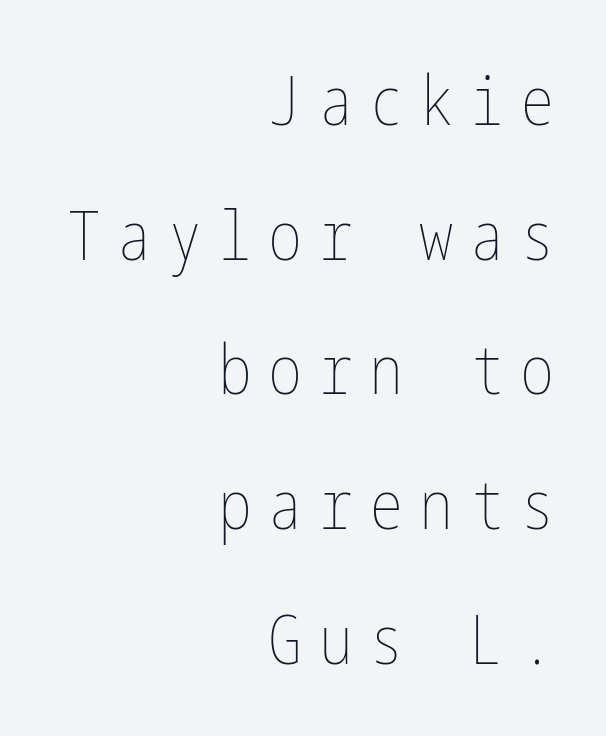
{"italic": "no", "bold": "no", "weight": "thin", "width": "condensed", "stroke_contrast": "low", "x_height": "medium", "underline": "no", "align": "right", "line_spacing": "loose", "line_spacing_ratio": 1.98, "letter_spacing": "wide", "letter_spacing_em": 0.24, "glyph_px": 68}
